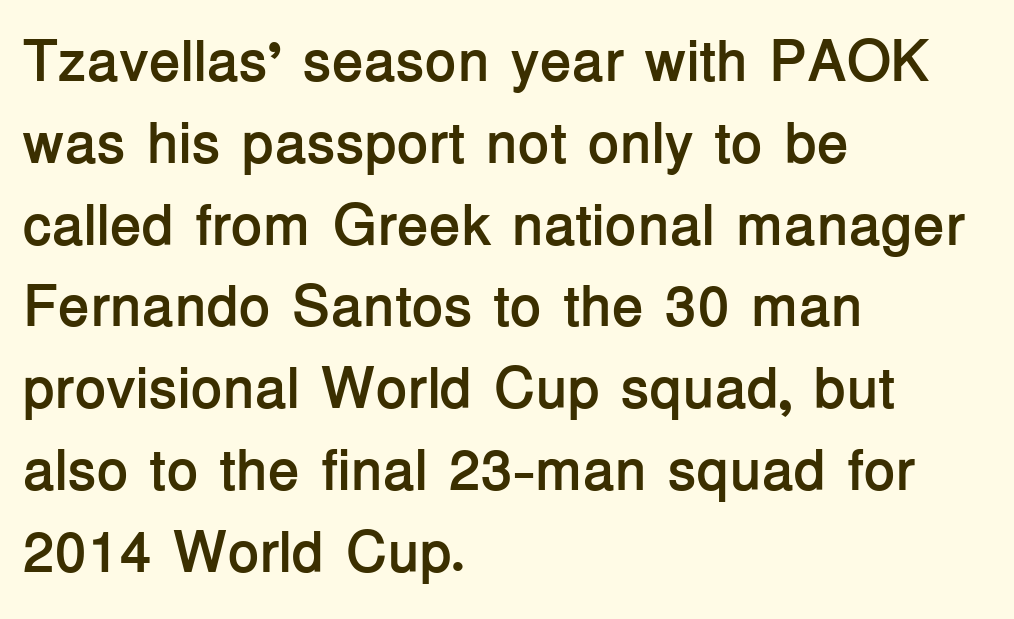
Style check: upright. The letters carry no serifs — their stems end cleanly without finishing strokes. In terms of weight, the rendering is a true, heavy bold. Words appear dense and cohesive because spacing is normal.
